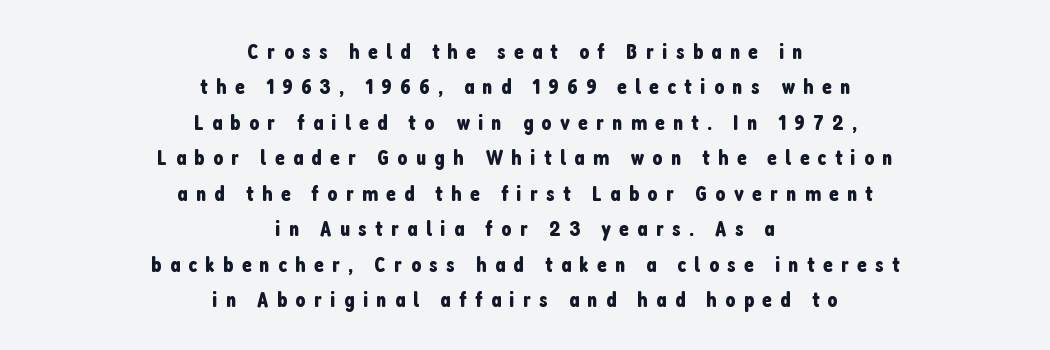
{"italic": "no", "underline": "no", "align": "center", "line_spacing": "normal", "line_spacing_ratio": 1.61, "letter_spacing": "wide", "letter_spacing_em": 0.38, "glyph_px": 22}
